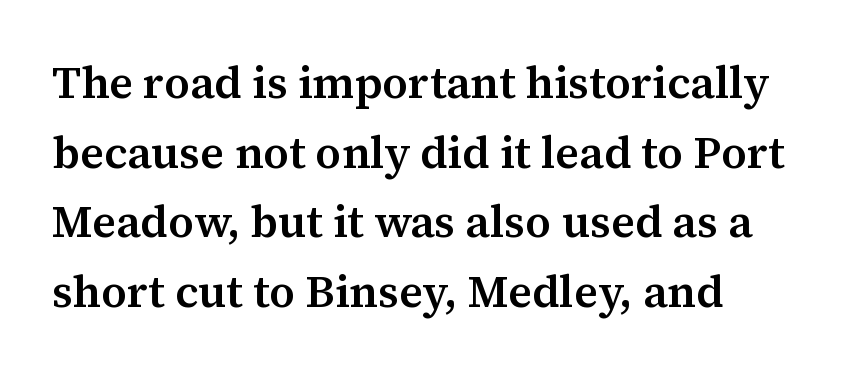
{"serif": "yes", "italic": "no", "bold": "semi", "weight": "semibold", "width": "normal", "stroke_contrast": "medium", "x_height": "medium", "monospaced": "no", "underline": "no", "line_spacing": "normal", "line_spacing_ratio": 1.55, "letter_spacing": "normal", "letter_spacing_em": 0.0, "glyph_px": 45}
